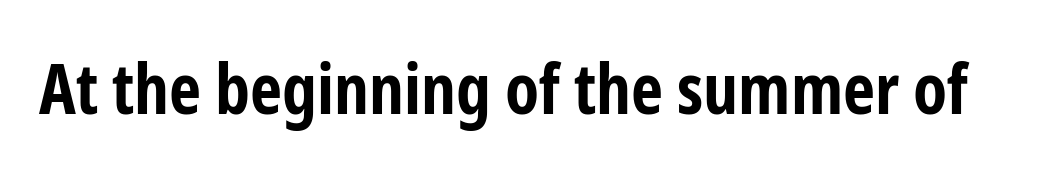
{"serif": "no", "italic": "no", "bold": "yes", "weight": "bold", "width": "condensed", "stroke_contrast": "low", "x_height": "medium", "monospaced": "no", "underline": "no", "letter_spacing": "normal", "letter_spacing_em": 0.0, "glyph_px": 70}
